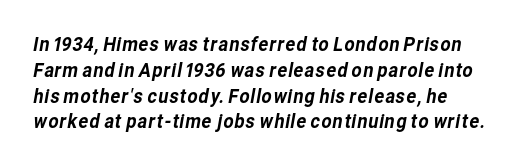
The lines are quadded left. Students, note that the glyphs here touch the page at normal intervals. The zone under the glyphs is completely vacant. The lines sit at an ordinary, default distance from one another.
